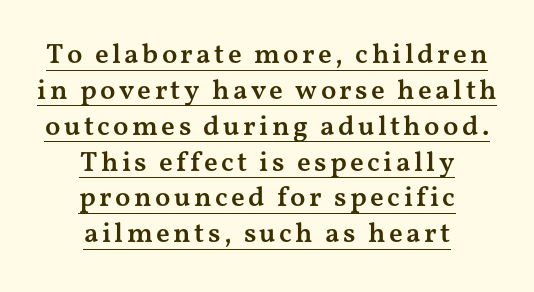
The image shows 28 px semibold, wide serif type, upright; set centered, normal line spacing (1.28x), underlined; medium stroke contrast and a medium x-height.
